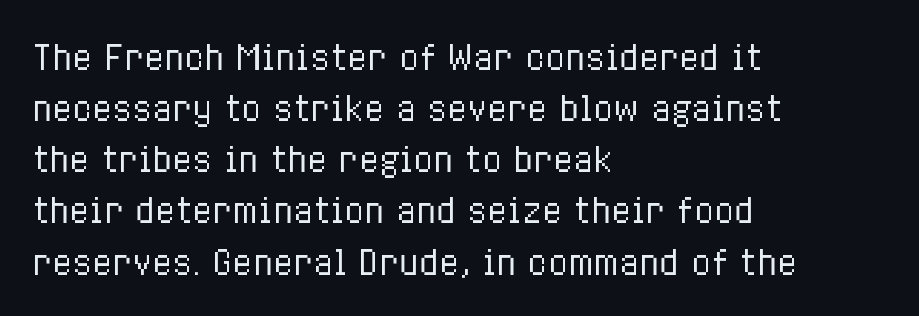
Vertical spacing — default. These lines are set flush left with a ragged right edge. This is roman type, the default non-slanted kind. Words appear dense and cohesive because spacing is normal. Stroke mass is kept to a normal reading level or below. Do the characters align in a grid? No, the font is proportional.
